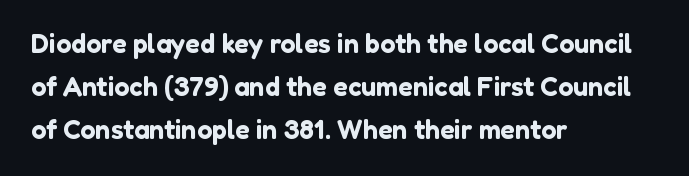
Notice how descenders clear the ascenders below comfortably — that's standard leading. Rendered with straight, roman letterforms. These lines keep a tight, regular rhythm from letter to letter. Only glyphs here, with clear space below each row. Line beginnings align vertically; line endings do not.
